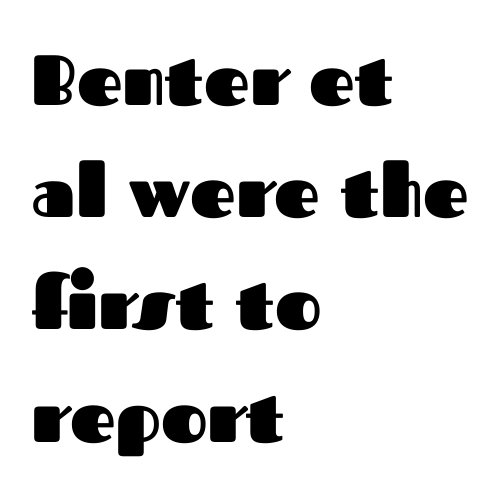
The image shows 71 px heavy sans-serif type, upright; set left-aligned, normal line spacing (1.58x), normal letter spacing, not underlined; medium stroke contrast and a medium x-height.
